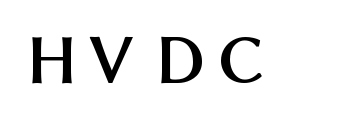
{"serif": "no", "italic": "no", "bold": "yes", "weight": "semibold", "width": "normal", "stroke_contrast": "medium", "x_height": "medium", "monospaced": "no", "underline": "no", "letter_spacing": "wide", "letter_spacing_em": 0.24, "glyph_px": 70}
